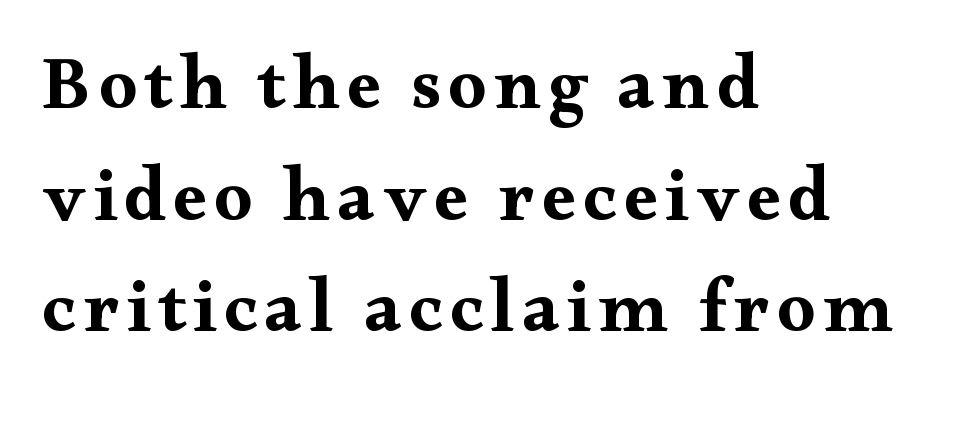
Normally led — the rows are evenly, conventionally spaced. Does the type have serifs? Yes, each stem ends in a small foot. Underlining? Definitely not there. Alignment: flush left. Notice how the stems are strictly vertical — no italics here.
